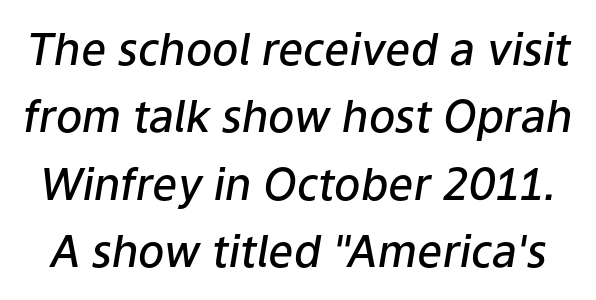
Tracking value appears to be zero — textbook default spacing. The letters are slanted; this is an italic face. The sample has been set in demibold, a notch under bold. Nobody drew a line under any word here. This sample keeps an unexceptional amount of space between lines. Here the designer chose a conventional face with non-uniform glyph widths.
